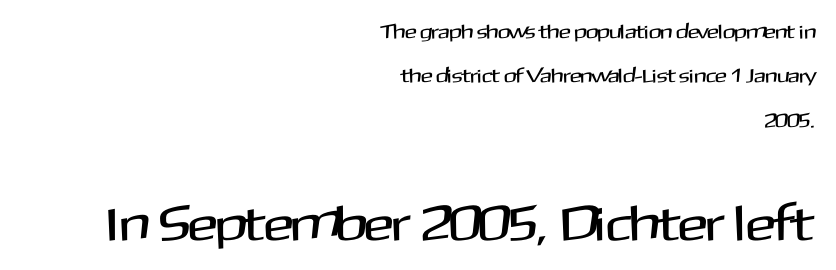
{"serif": "no", "italic": "no", "width": "normal", "stroke_contrast": "medium", "x_height": "medium", "monospaced": "no", "underline": "no", "align": "right", "line_spacing": "loose", "line_spacing_ratio": 2.22, "letter_spacing": "normal", "letter_spacing_em": 0.0, "larger_block": "second", "size_ratio": 2.5, "glyph_px": 50}
